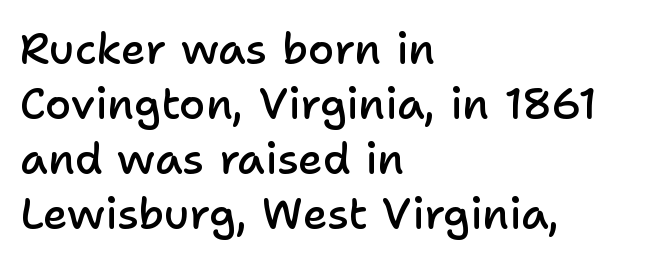
Observe the ordinary spacing: letters are neighbours, not strangers. Successive baselines arrive at the customary interval. Each letter's strokes conclude bluntly, with no projecting serifs. Posture: vertical. If you drew a ruler down the left edge, every line would touch it. Compared with an ordinary text face, these strokes are moderately heavier — a semibold.
